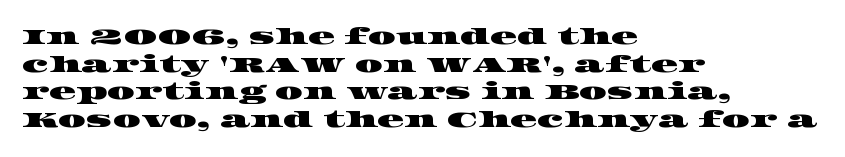
Q: Is the text underlined? A: No.
Q: How is the paragraph aligned? A: Left-aligned.
Q: Is the spacing between letters normal or unusually wide? A: Normal.
Q: Is the spacing between lines tight, normal or loose? A: Normal.
